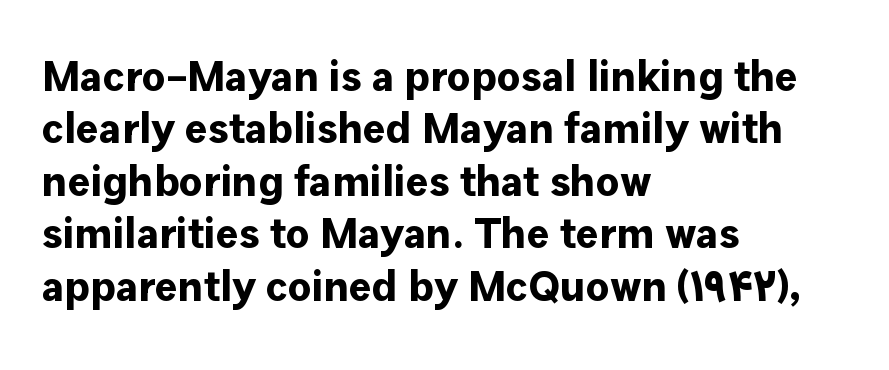
Q: Is the text bold? A: Yes.
Q: Is the text italic (slanted)? A: No, it is upright.
Q: Is the typeface a serif or a sans-serif typeface? A: Sans-serif.
Q: Is the text underlined? A: No.
Q: How is the paragraph aligned? A: Left-aligned.
Q: Is the spacing between letters normal or unusually wide? A: Normal.
Q: Width (condensed, normal, or wide)? A: Normal.
Q: Stroke contrast? A: Low.
Q: x-height? A: Medium.
Q: Monospaced? A: No.
